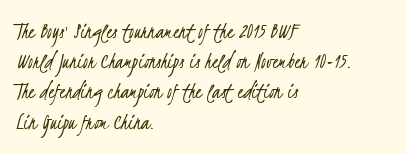
The space beneath each line is pristine and unruled. Leftover space on each line is placed entirely after the last word. The letters sit at their default tracking, neither squeezed nor spread. What's the leading like? Ordinary, nothing unusual.
